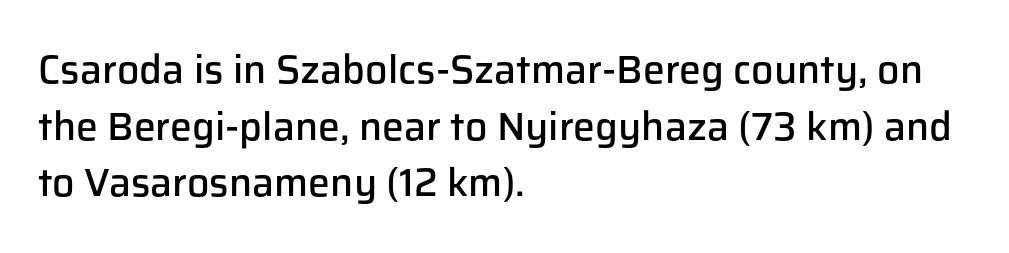
The image shows 39 px semibold sans-serif type, upright; set left-aligned, normal line spacing (1.45x), normal letter spacing, not underlined; low stroke contrast and a medium x-height.
